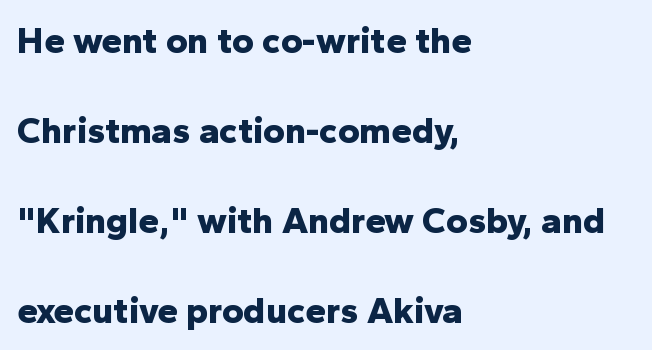
Q: Is the text bold? A: Yes.
Q: Is the text italic (slanted)? A: No, it is upright.
Q: Is the typeface a serif or a sans-serif typeface? A: Sans-serif.
Q: Is the text underlined? A: No.
Q: How is the paragraph aligned? A: Left-aligned.
Q: Is the spacing between letters normal or unusually wide? A: Normal.
Q: Is the spacing between lines tight, normal or loose? A: Loose.
Q: Width (condensed, normal, or wide)? A: Normal.
Q: Stroke contrast? A: Low.
Q: x-height? A: Medium.
Q: Monospaced? A: No.
